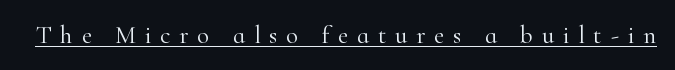
The image shows 25 px text type, upright; set unusually wide letter spacing (+0.35 em), underlined.
